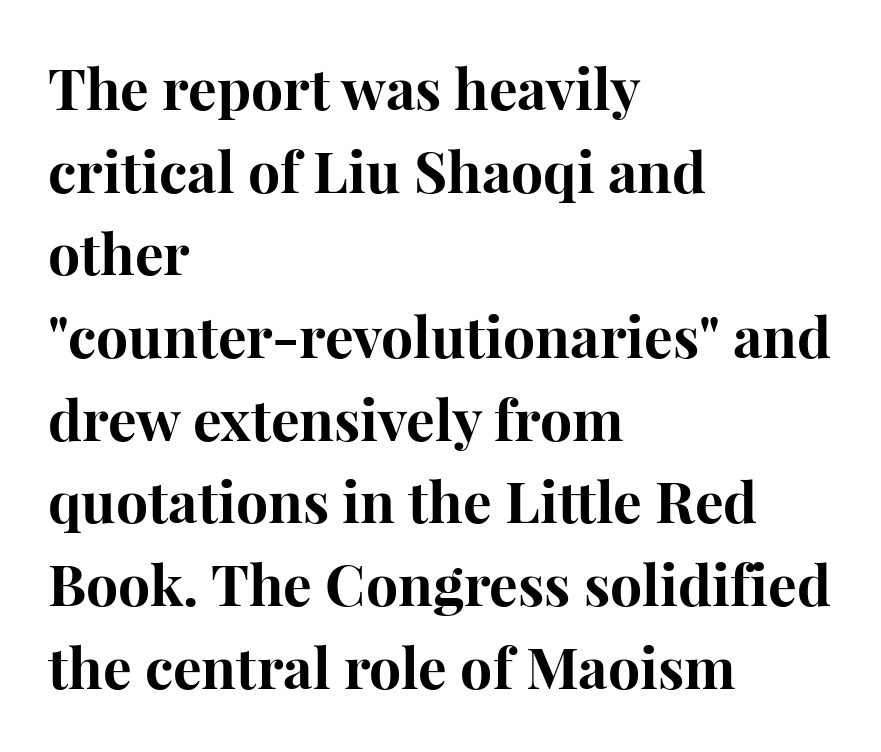
The image shows 57 px bold serif type, upright; set left-aligned, normal line spacing (1.45x), normal letter spacing, not underlined; high stroke contrast and a medium x-height.
